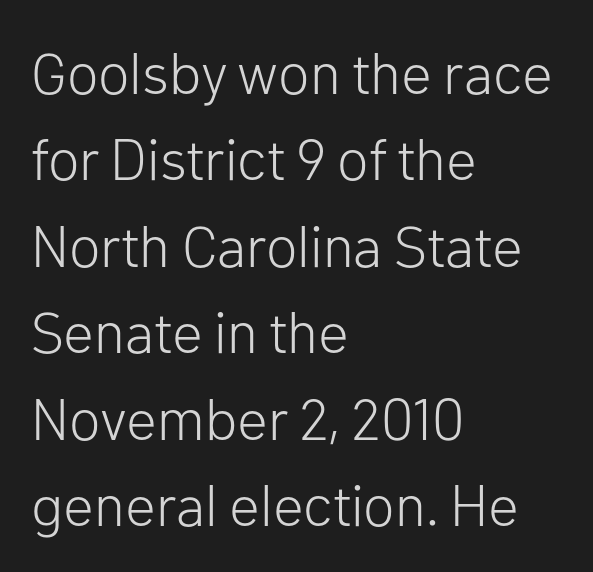
Vertically, the passage feels balanced, rows spaced as you'd expect. A typesetter would call this zero additional tracking. The lines in this sample share a left origin and differ only in where they stop. These glyphs show unthickened strokes, regular width or finer. The rendering shows plain stroke endings on the letterforms — a sans-serif design. The zone under the glyphs is completely vacant.
